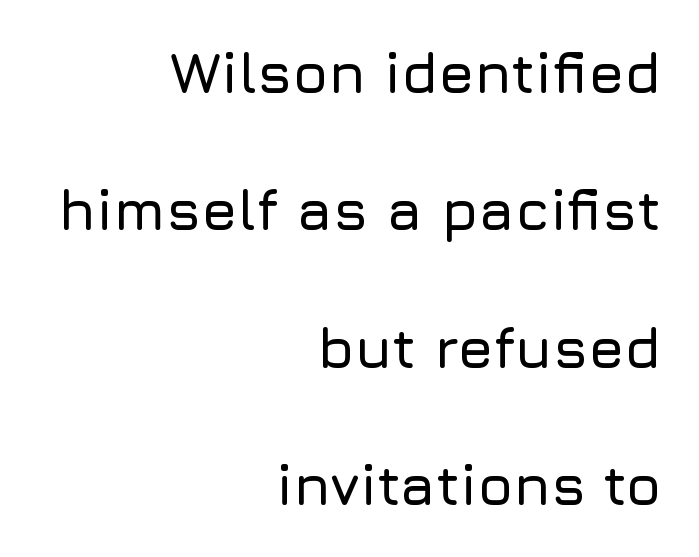
The image shows 57 px sans-serif type, upright; set right-aligned, loose line spacing (2.41x), normal letter spacing, not underlined; low stroke contrast and a medium x-height.
